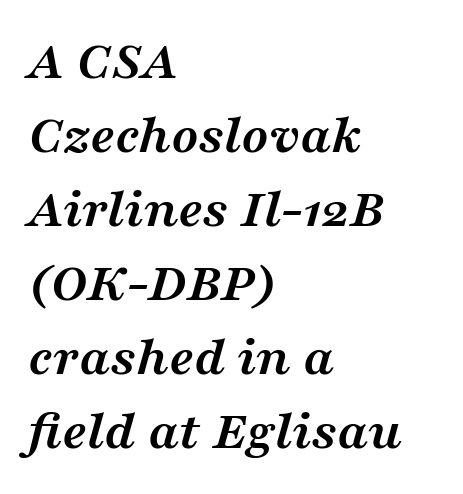
The image shows 56 px semibold, wide serif type, italic (leaning right); set left-aligned, normal line spacing (1.32x), normal letter spacing, not underlined; medium stroke contrast and a medium x-height.
